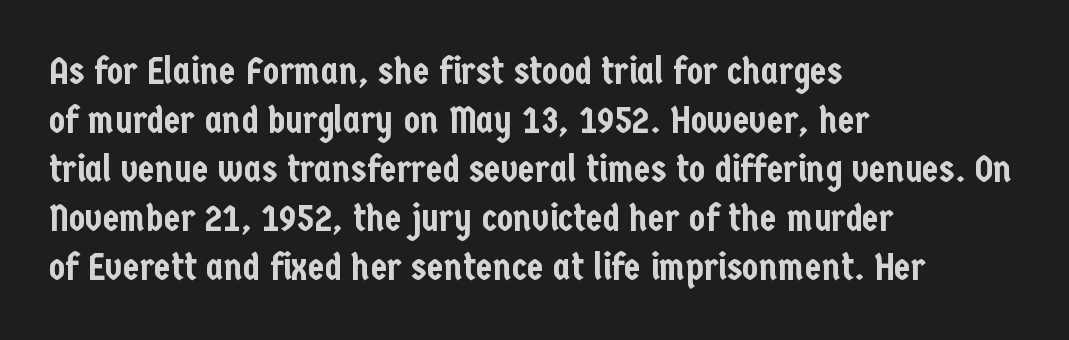
The image shows 38 px condensed sans-serif type, upright; set left-aligned, normal line spacing (1.29x), normal letter spacing, not underlined; low stroke contrast and a medium x-height.
